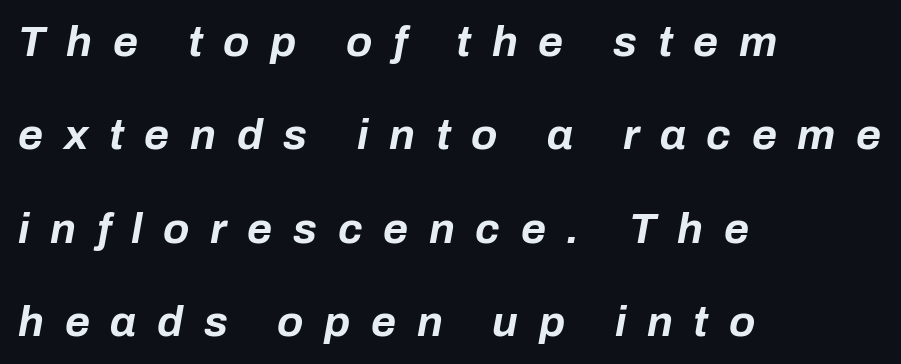
Every row of glyphs begins at an identical x-position on the left. The space directly below the letters is spotless. Caption: expanded tracking, letters set apart. Caption: bold face, heavy strokes.
